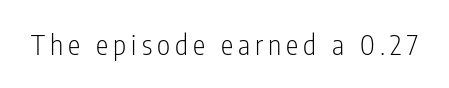
This is the regular roman posture of the typeface. Type without underlining. Caption: face not bold, strokes unweighted. Spacing verdict: proportional, widths tailored to each character. The glyphs in this specimen are sans serif.
